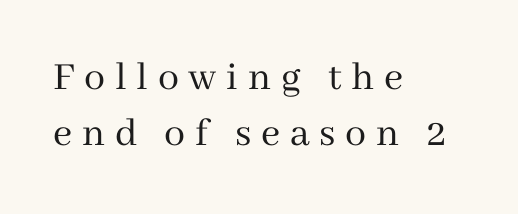
{"serif": "yes", "italic": "no", "bold": "no", "weight": "regular", "width": "normal", "stroke_contrast": "medium", "x_height": "medium", "monospaced": "no", "underline": "no", "align": "left", "line_spacing": "normal", "line_spacing_ratio": 1.34, "letter_spacing": "wide", "letter_spacing_em": 0.23, "glyph_px": 42}
